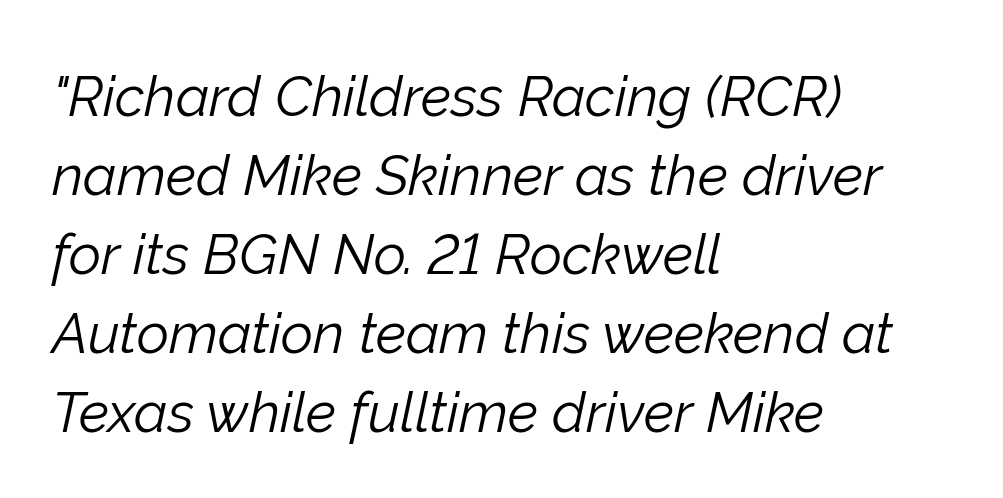
Casual observation: everything's shoved over to the left. Note the varied advance widths — an 'i' is clearly narrower than an 'm'. The letters look calm and open, with moderate or lighter stems. Compared with typical body copy, the letter spacing here is the same. Italic: yes, the glyphs are oblique.
